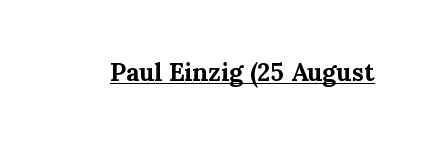
The face used here appears with an underline applied. Nope, not italic — everything's standing straight. This is heavy type, rendered in bold. Nobody touched the tracking dial on this one.
